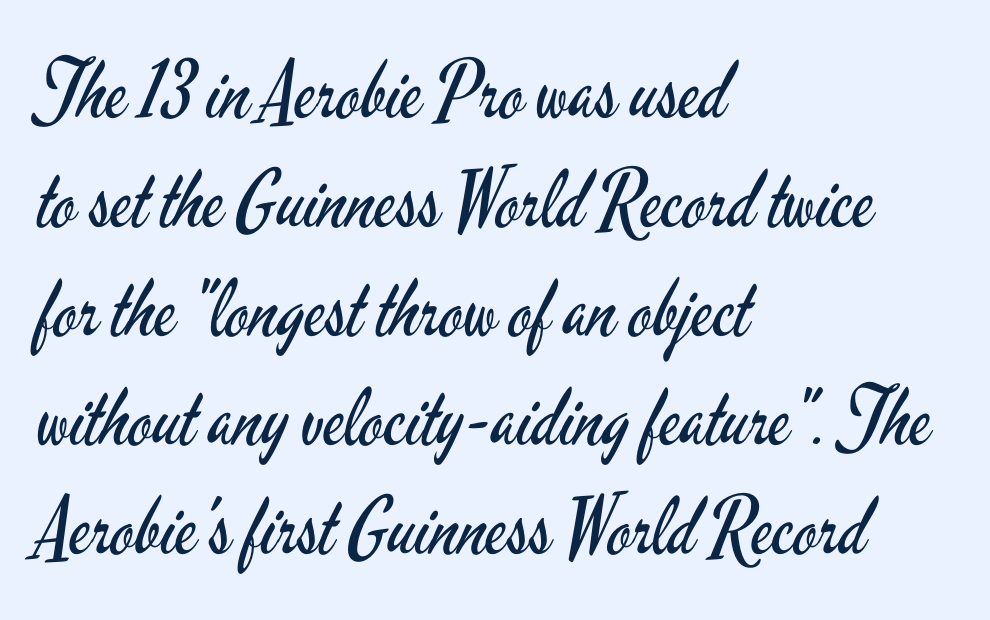
{"serif": "no", "bold": "no", "weight": "regular", "width": "condensed", "stroke_contrast": "low", "x_height": "small", "monospaced": "no", "underline": "no", "align": "left", "line_spacing": "normal", "line_spacing_ratio": 1.38, "letter_spacing": "normal", "letter_spacing_em": 0.0, "glyph_px": 79}
